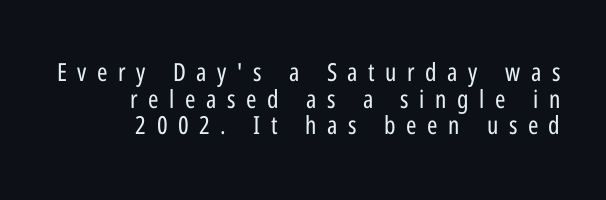
The image shows 25 px text type, upright; set right-aligned, tight line spacing (1.07x), unusually wide letter spacing (+0.42 em), not underlined.
